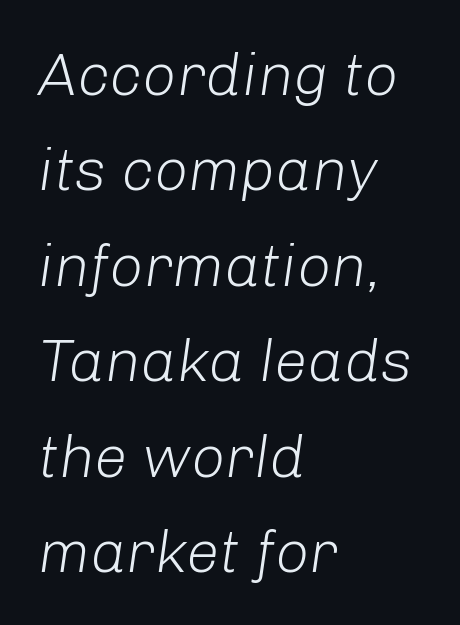
{"italic": "yes", "lean": "right", "slant_degrees": 8, "bold": "no", "weight": "light", "width": "normal", "stroke_contrast": "low", "x_height": "medium", "monospaced": "no", "underline": "no", "align": "left", "line_spacing": "normal", "line_spacing_ratio": 1.59, "letter_spacing": "normal", "letter_spacing_em": 0.0, "glyph_px": 60}
